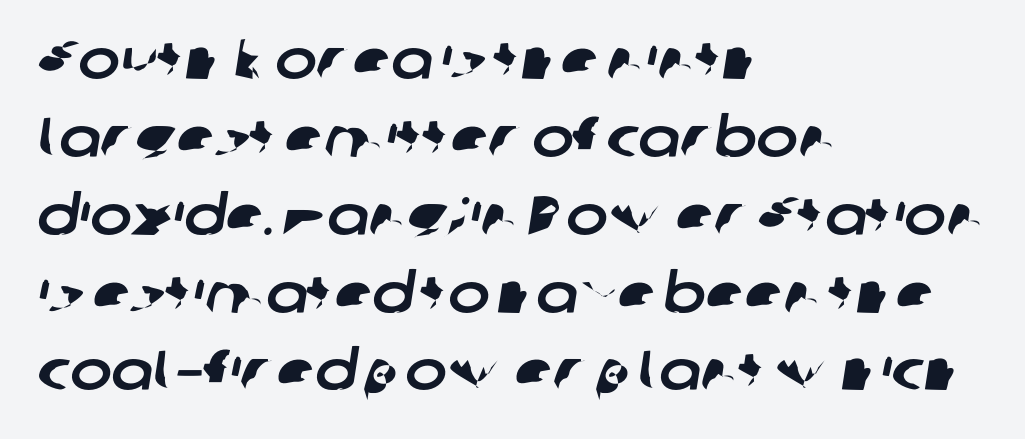
{"serif": "no", "width": "normal", "stroke_contrast": "low", "x_height": "medium", "monospaced": "no", "underline": "no", "align": "left", "line_spacing": "normal", "line_spacing_ratio": 1.39, "letter_spacing": "normal", "letter_spacing_em": 0.0, "glyph_px": 56}
